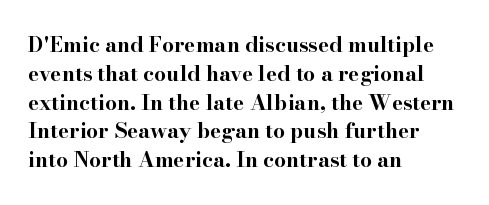
Leftover space on each line is placed entirely after the last word. The baseline area is clear. Tracking value appears to be zero — textbook default spacing. Is the type bold? Yes — the strokes are clearly thick and heavy.
